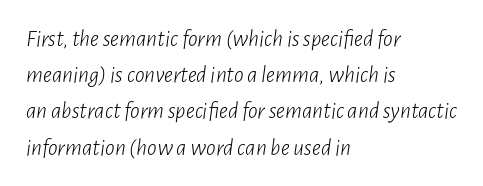
The image shows 24 px text type, italic (leaning right); set left-aligned, normal line spacing (1.51x), normal letter spacing, not underlined.
